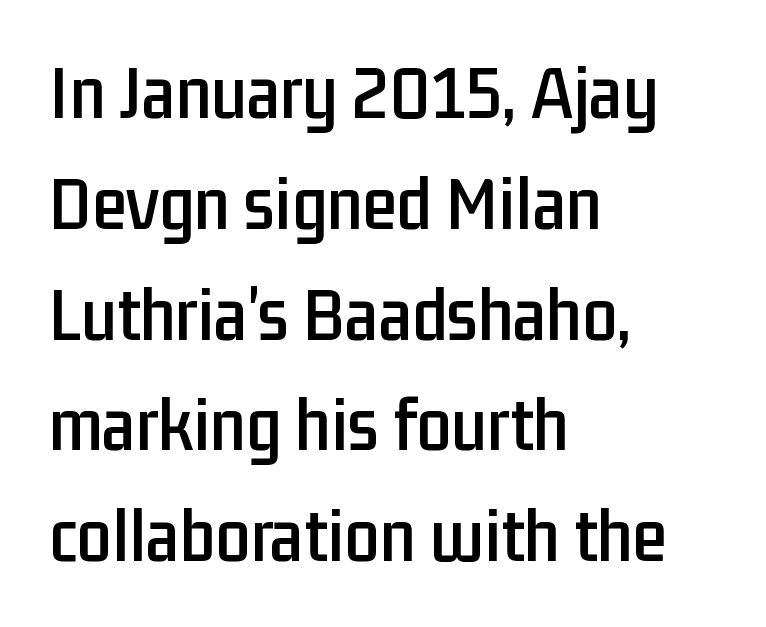
Q: Is the text italic (slanted)? A: No, it is upright.
Q: Is the typeface a serif or a sans-serif typeface? A: Sans-serif.
Q: Is the text underlined? A: No.
Q: How is the paragraph aligned? A: Left-aligned.
Q: Is the spacing between letters normal or unusually wide? A: Normal.
Q: Is the spacing between lines tight, normal or loose? A: Normal.
Q: Width (condensed, normal, or wide)? A: Condensed.
Q: Stroke contrast? A: Low.
Q: x-height? A: Medium.
Q: Monospaced? A: No.
